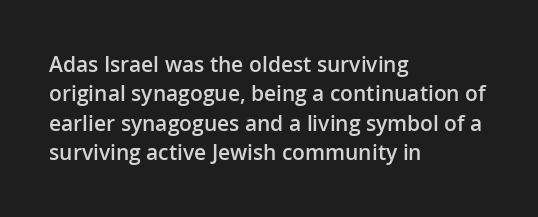
Q: Is the text bold? A: Semi-bold.
Q: Is the text italic (slanted)? A: No, it is upright.
Q: Is the text underlined? A: No.
Q: How is the paragraph aligned? A: Left-aligned.
Q: Is the spacing between letters normal or unusually wide? A: Normal.
Q: Is the spacing between lines tight, normal or loose? A: Normal.
